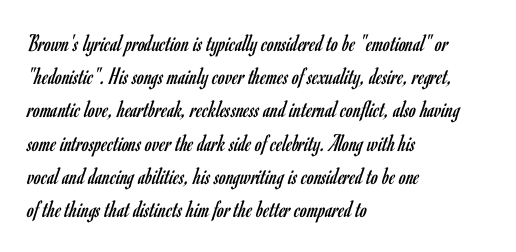
{"bold": "no", "underline": "no", "align": "left", "line_spacing": "normal", "line_spacing_ratio": 1.33, "letter_spacing": "normal", "letter_spacing_em": 0.0, "glyph_px": 25}
